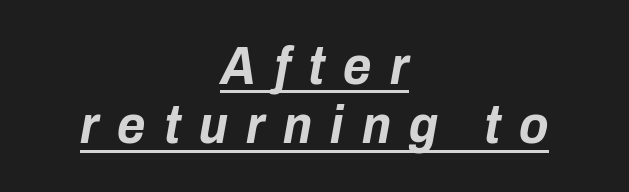
{"italic": "yes", "lean": "right", "slant_degrees": 10, "bold": "yes", "weight": "bold", "width": "condensed", "stroke_contrast": "low", "x_height": "medium", "monospaced": "no", "underline": "yes", "align": "center", "line_spacing": "tight", "line_spacing_ratio": 1.1, "letter_spacing": "wide", "letter_spacing_em": 0.34, "glyph_px": 54}
